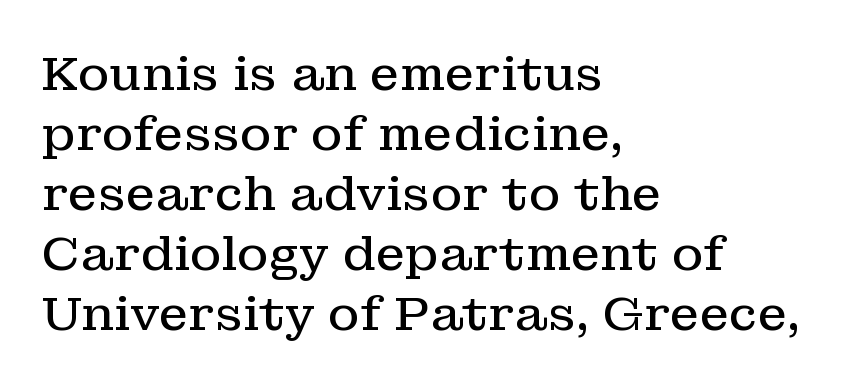
Character widths vary here, with narrow letters taking less room than wide ones. The glyphs are unaccompanied by any horizontal stroke below them. The line texture is even and compact thanks to regular tracking. Each new line begins a customary step beneath the previous one. Think standard paragraph weight, or any step lighter than that. Quick note: not italic, upright.
